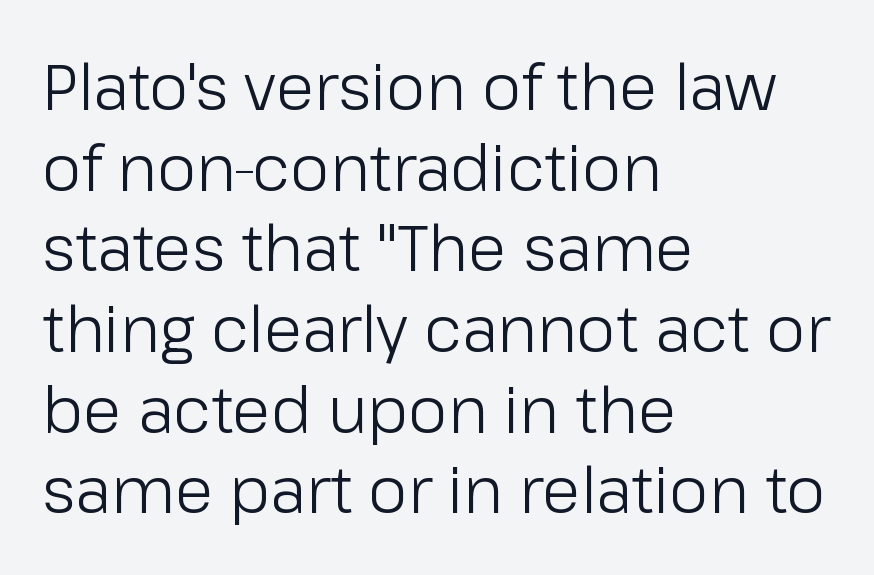
Q: Is the text bold? A: No.
Q: Is the text italic (slanted)? A: No, it is upright.
Q: Is the typeface a serif or a sans-serif typeface? A: Sans-serif.
Q: Is the text underlined? A: No.
Q: How is the paragraph aligned? A: Left-aligned.
Q: Is the spacing between letters normal or unusually wide? A: Normal.
Q: Is the spacing between lines tight, normal or loose? A: Normal.
Q: Width (condensed, normal, or wide)? A: Normal.
Q: Stroke contrast? A: Low.
Q: x-height? A: Medium.
Q: Monospaced? A: No.
